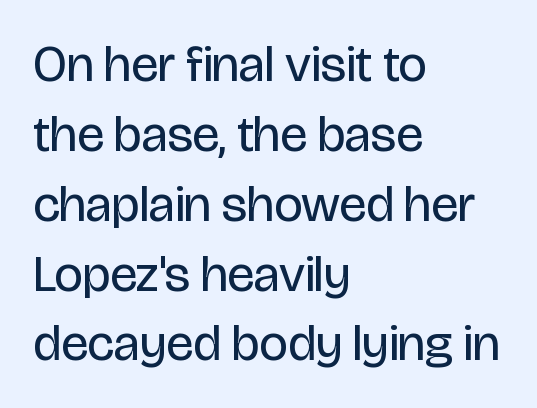
The image shows 51 px regular-weight, condensed sans-serif type, upright; set left-aligned, normal line spacing (1.37x), normal letter spacing, not underlined; low stroke contrast and a large x-height.
